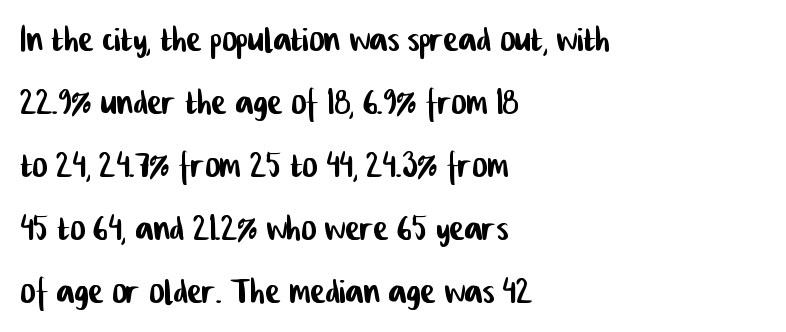
Q: Is the typeface a serif or a sans-serif typeface? A: Sans-serif.
Q: Is the text underlined? A: No.
Q: How is the paragraph aligned? A: Left-aligned.
Q: Is the spacing between letters normal or unusually wide? A: Normal.
Q: Is the spacing between lines tight, normal or loose? A: Normal.
Q: Width (condensed, normal, or wide)? A: Condensed.
Q: Stroke contrast? A: Low.
Q: x-height? A: Medium.
Q: Monospaced? A: No.
